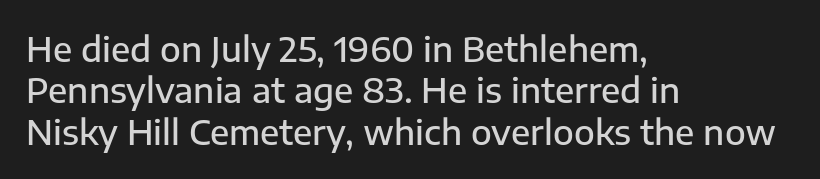
The lines in this sample share a left origin and differ only in where they stop. Short note: letters normally spaced. Has an underline been added? It has not. Its strokes are somewhat broadened, the hallmark of semibold type. Note the varied advance widths — an 'i' is clearly narrower than an 'm'. In terms of posture, this sample is upright.
